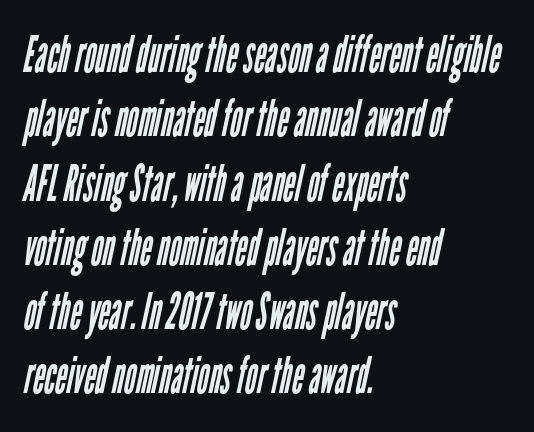
{"serif": "no", "bold": "no", "weight": "regular", "width": "condensed", "stroke_contrast": "low", "x_height": "medium", "monospaced": "no", "underline": "no", "align": "left", "line_spacing": "normal", "line_spacing_ratio": 1.26, "letter_spacing": "normal", "letter_spacing_em": 0.0, "glyph_px": 51}
